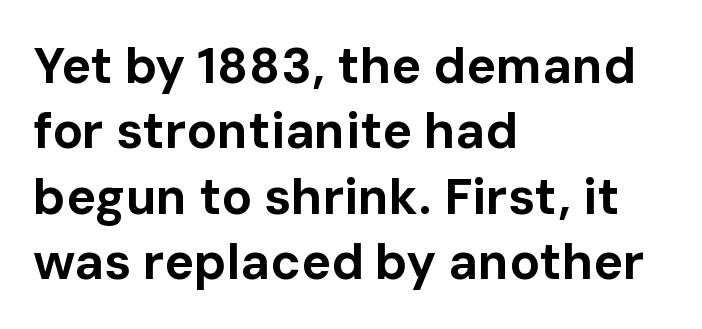
{"serif": "no", "italic": "no", "bold": "yes", "weight": "bold", "width": "normal", "stroke_contrast": "low", "x_height": "medium", "monospaced": "no", "underline": "no", "align": "left", "line_spacing": "normal", "line_spacing_ratio": 1.31, "letter_spacing": "normal", "letter_spacing_em": 0.0, "glyph_px": 50}
